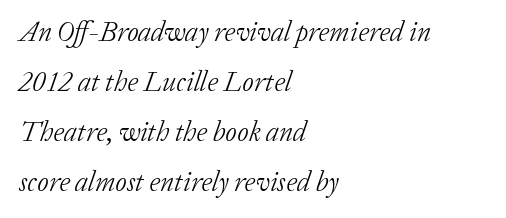
Q: Is the text bold? A: No.
Q: Is the text italic (slanted)? A: Yes, it leans right by about 20 degrees.
Q: Is the typeface a serif or a sans-serif typeface? A: Serif.
Q: Is the text underlined? A: No.
Q: How is the paragraph aligned? A: Left-aligned.
Q: Is the spacing between letters normal or unusually wide? A: Normal.
Q: Width (condensed, normal, or wide)? A: Normal.
Q: Stroke contrast? A: Low.
Q: x-height? A: Medium.
Q: Monospaced? A: No.
